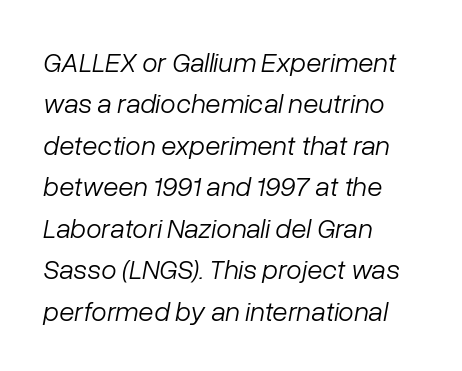
Descenders hang freely into open space. Think of a printed novel: that variable character pitch is what you see here. A typesetter would call this leading conventional body-copy spacing. Italic: yes, the glyphs are oblique.
